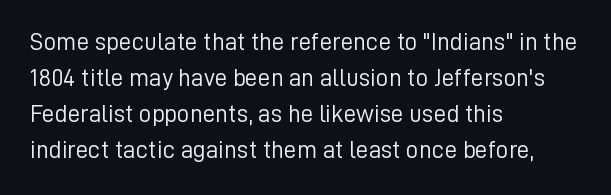
The image shows 25 px text type, upright; set left-aligned, normal line spacing (1.44x), normal letter spacing, not underlined.
